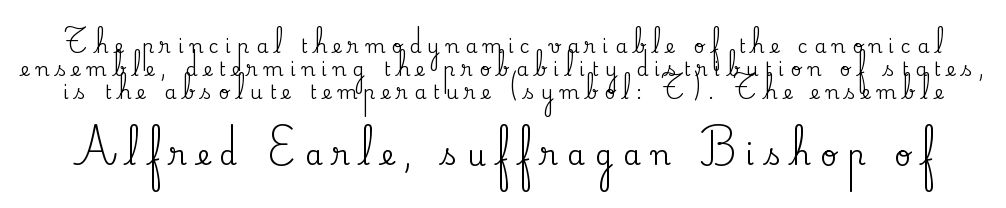
Type without underlining. Here the second block reads like a headline and the first like body copy. The face used here is proportionally spaced, like ordinary book or web type. Stroke terminals: seriffed. These lines were composed using upright roman letters.
